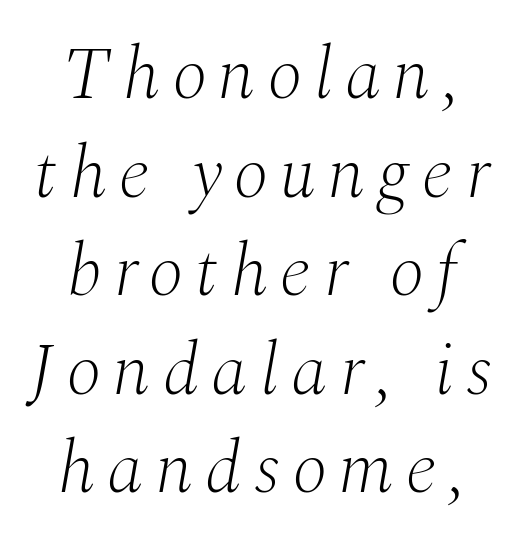
The strip under each line holds only bare page. Looks like regular typesetting: each glyph gets only the width it needs. Stems here are at most as thick as an everyday book face. Line starts and ends both wander, symmetrically. Notice how descenders clear the ascenders below comfortably — that's standard leading.
